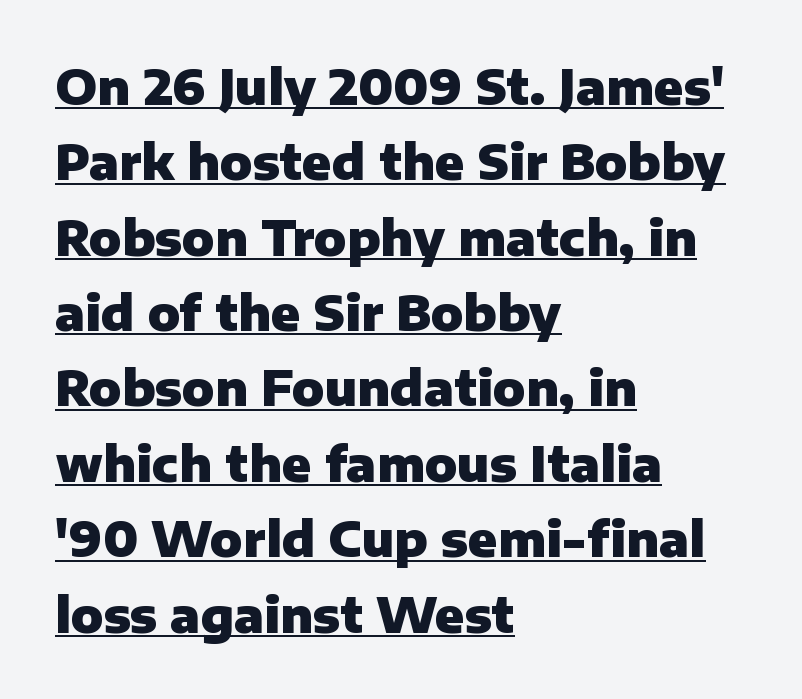
{"serif": "no", "italic": "no", "bold": "yes", "weight": "heavy", "width": "normal", "stroke_contrast": "low", "x_height": "medium", "monospaced": "no", "underline": "yes", "align": "left", "line_spacing": "normal", "line_spacing_ratio": 1.57, "letter_spacing": "normal", "letter_spacing_em": 0.0, "glyph_px": 48}
